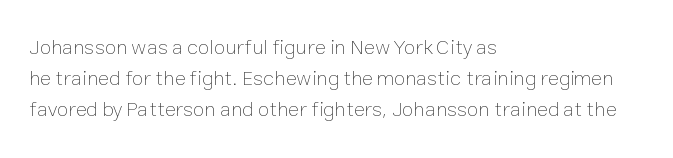
If you drew a line through each stem, it would be perfectly vertical. Leftover space on each line is placed entirely after the last word. The vertical gap from one line to the next is medium. The specimen omits any rule beneath the text block's lines.
